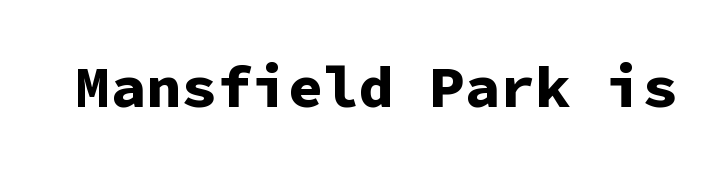
The image shows 59 px bold sans-serif type, upright, monospaced; set normal letter spacing, not underlined; low stroke contrast and a medium x-height.
